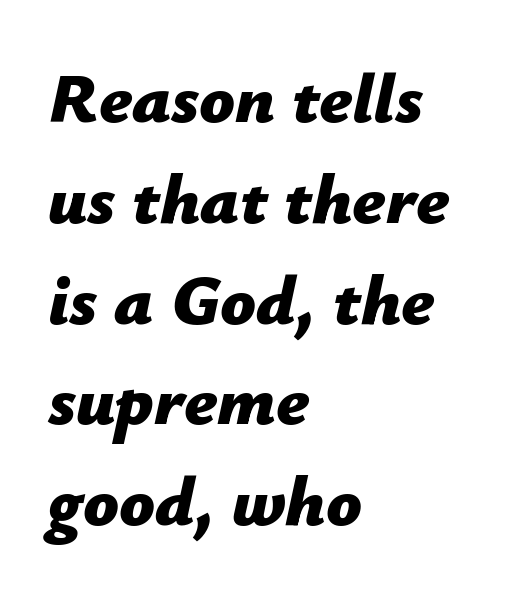
Italic? Definitely — the glyphs are oblique. The line-height multiplier appears to be the usual default. Proportional: the letters do not fall into vertical columns. The area under the type is left untouched. Teacher's note: observe the even left margin — that is flush-left alignment. The letters are bold, with thick, heavy strokes.
